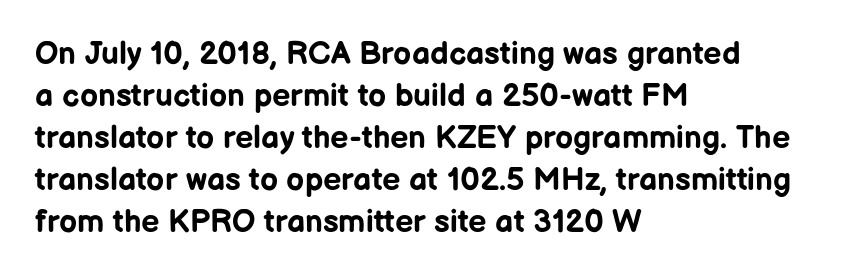
Unlike a traditional serif, this face leaves its strokes unadorned. This is roman type, the default non-slanted kind. How heavy is the stroke? Heavy — this is a bold. Each word holds together tightly as a unit, with standard inter-letter gaps. Do the characters align in a grid? No, the font is proportional. Alignment: flush left.
